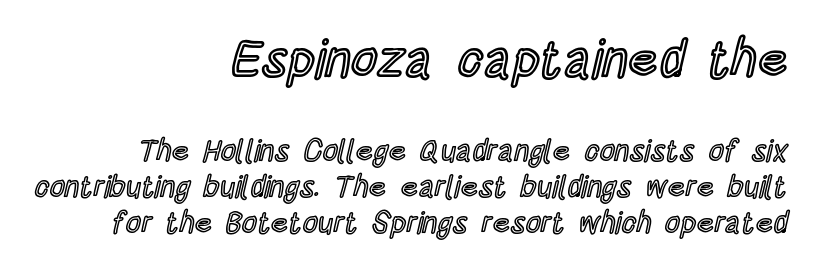
{"width": "condensed", "x_height": "large", "monospaced": "no", "underline": "no", "align": "right", "line_spacing_ratio": 1.19, "letter_spacing": "normal", "letter_spacing_em": 0.0, "larger_block": "first", "size_ratio": 1.73, "glyph_px": 52}
